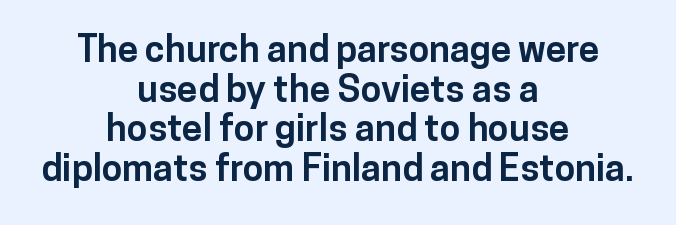
{"serif": "no", "italic": "no", "bold": "yes", "weight": "bold", "width": "normal", "stroke_contrast": "low", "x_height": "medium", "monospaced": "no", "underline": "no", "align": "center", "line_spacing": "tight", "line_spacing_ratio": 1.07, "letter_spacing": "normal", "letter_spacing_em": 0.0, "glyph_px": 37}
